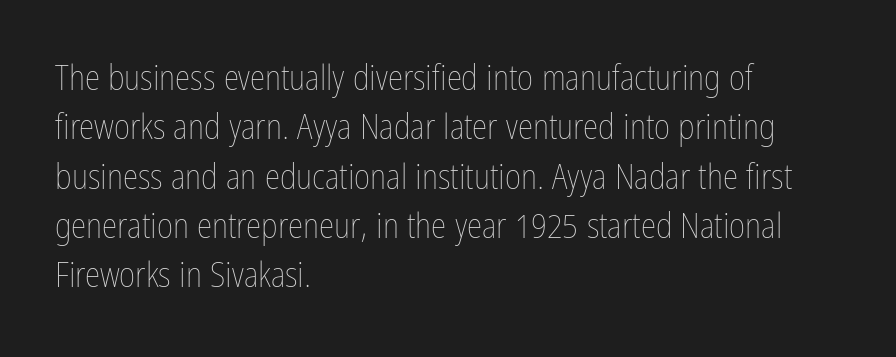
Q: Is the text bold? A: No.
Q: Is the text italic (slanted)? A: No, it is upright.
Q: Is the text underlined? A: No.
Q: How is the paragraph aligned? A: Left-aligned.
Q: Is the spacing between letters normal or unusually wide? A: Normal.
Q: Is the spacing between lines tight, normal or loose? A: Normal.
Q: Width (condensed, normal, or wide)? A: Condensed.
Q: Stroke contrast? A: Low.
Q: x-height? A: Medium.
Q: Monospaced? A: No.
